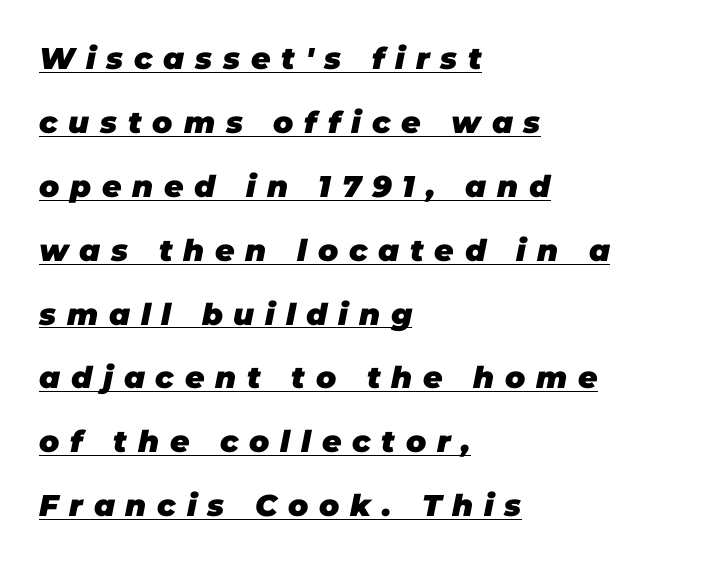
Q: Is the text bold? A: Yes.
Q: Is the text italic (slanted)? A: Yes, it leans right by about 11 degrees.
Q: Is the text underlined? A: Yes.
Q: How is the paragraph aligned? A: Left-aligned.
Q: Is the spacing between letters normal or unusually wide? A: Unusually wide.
Q: Is the spacing between lines tight, normal or loose? A: Loose.
Q: Width (condensed, normal, or wide)? A: Normal.
Q: Stroke contrast? A: Low.
Q: x-height? A: Large.
Q: Monospaced? A: No.
